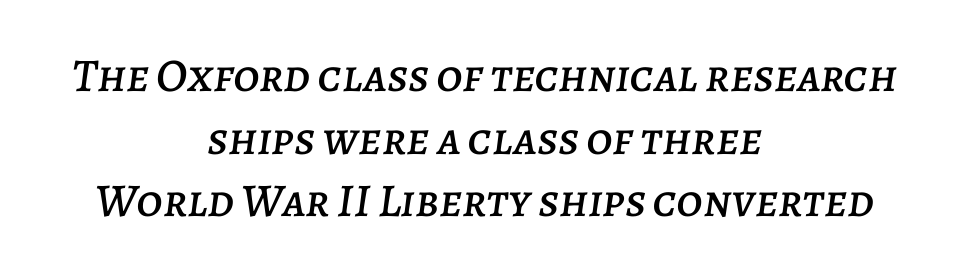
Is this a fixed-width face? No — the glyphs have proportional, varying widths. The string is rendered with underlining switched off. In terms of posture, this sample is oblique. Teacher's note: observe the equal gaps on both sides — that is centered alignment. Vertically, the passage feels balanced, rows spaced as you'd expect. The letters sit at their default tracking, neither squeezed nor spread.
